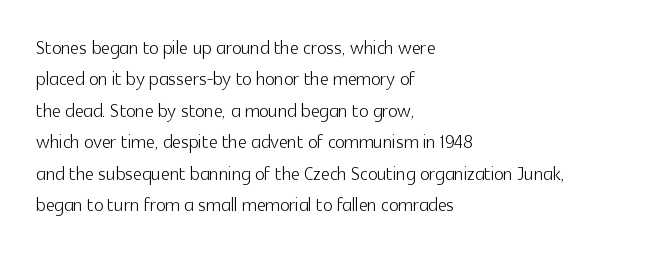
Q: Is the text bold? A: No.
Q: Is the text italic (slanted)? A: No, it is upright.
Q: Is the text underlined? A: No.
Q: How is the paragraph aligned? A: Left-aligned.
Q: Is the spacing between letters normal or unusually wide? A: Normal.
Q: Is the spacing between lines tight, normal or loose? A: Normal.
